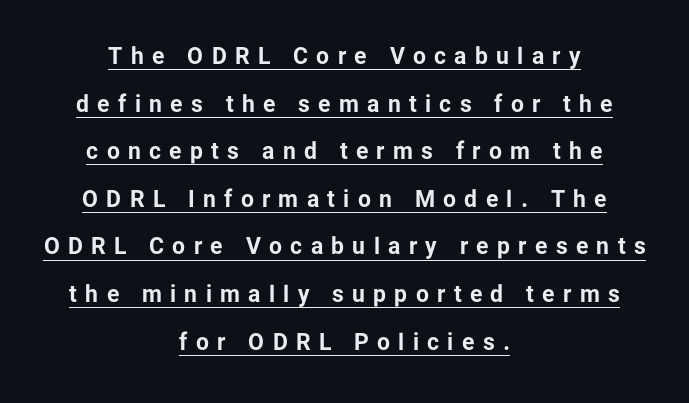
Q: Is the text bold? A: Yes.
Q: Is the text italic (slanted)? A: No, it is upright.
Q: Is the text underlined? A: Yes.
Q: How is the paragraph aligned? A: Centered.
Q: Is the spacing between letters normal or unusually wide? A: Unusually wide.
Q: Is the spacing between lines tight, normal or loose? A: Loose.
